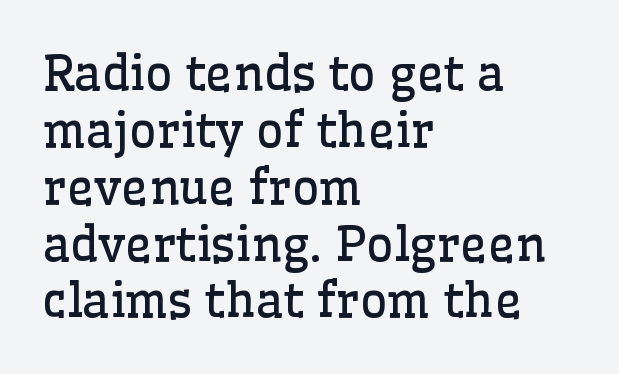
I'd call this a serif setting — the letters wear small feet. Glyph-to-glyph distance matches everyday printed text. The axis of the letterforms is exactly vertical. Bold? No — there's no thickening of the strokes.
